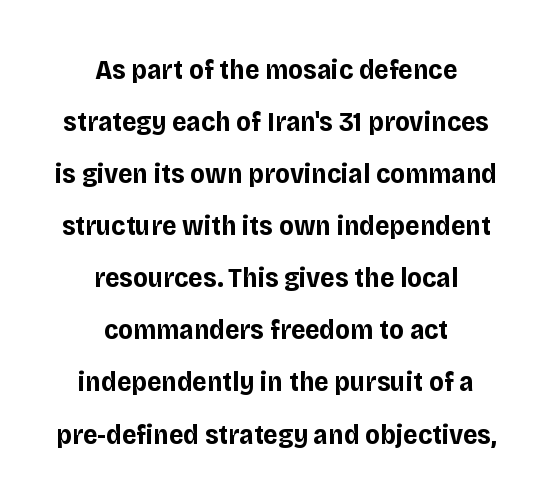
Plain, unruled lines of type. You could call the tracking neutral — neither tight nor loose. What weight is shown? A full bold with thick strokes. The text block is weighted toward neither margin, spreading evenly from the middle. Note the varied advance widths — an 'i' is clearly narrower than an 'm'.
